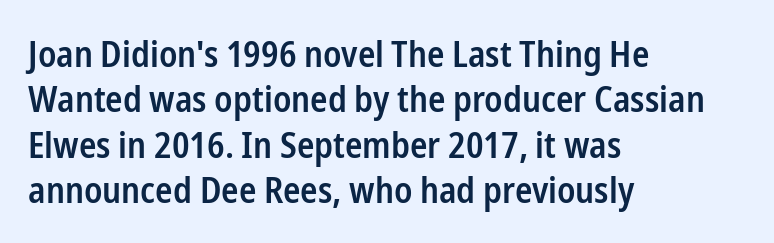
{"serif": "no", "italic": "no", "bold": "semi", "weight": "semibold", "width": "condensed", "stroke_contrast": "low", "x_height": "medium", "monospaced": "no", "underline": "no", "align": "left", "line_spacing": "normal", "line_spacing_ratio": 1.26, "letter_spacing": "normal", "letter_spacing_em": 0.0, "glyph_px": 36}
